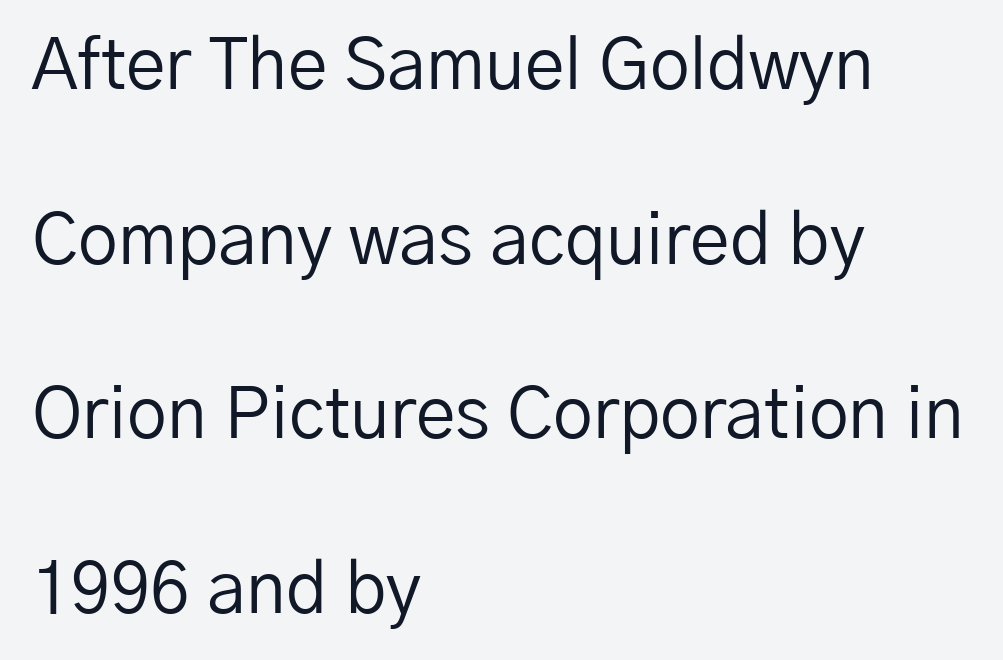
Is the letter spacing exaggerated? No — it looks like the ordinary default. Line beginnings align vertically; line endings do not. Anything drawn beneath the words? Only blank space. Heaviness? Minimal to ordinary, like unemphasized prose. The face used here is proportionally spaced, like ordinary book or web type.
